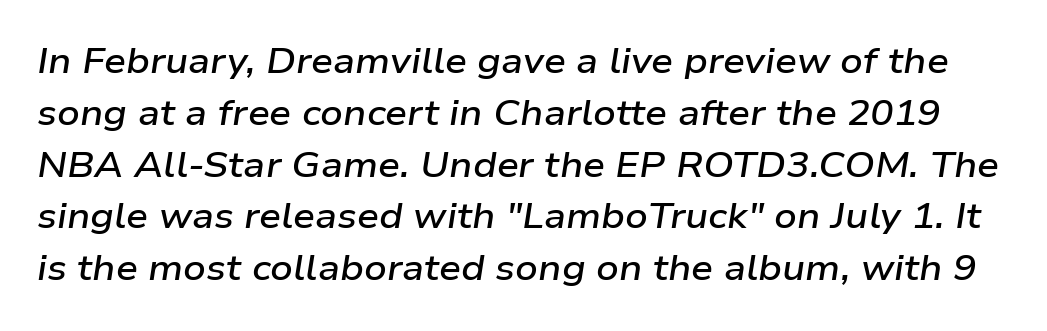
The image shows 35 px semibold, wide type, italic (leaning right); set normal line spacing (1.48x), normal letter spacing, not underlined; low stroke contrast and a medium x-height.
